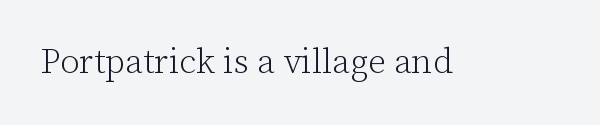
{"serif": "yes", "italic": "no", "bold": "no", "weight": "light", "width": "normal", "stroke_contrast": "low", "x_height": "medium", "monospaced": "no", "underline": "no", "letter_spacing": "normal", "letter_spacing_em": 0.0, "glyph_px": 35}
